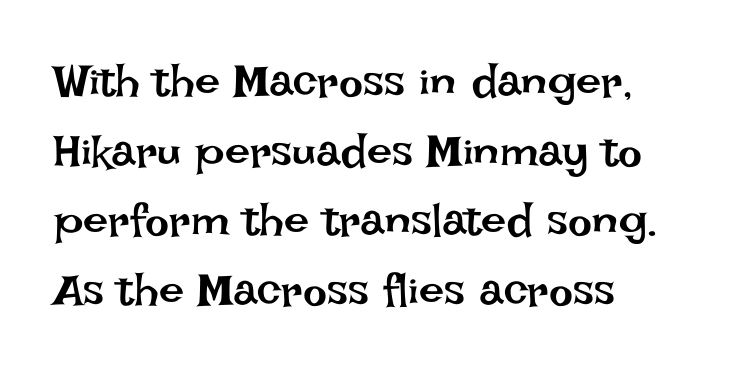
Q: Is the text bold? A: No.
Q: Is the text italic (slanted)? A: No, it is upright.
Q: Is the text underlined? A: No.
Q: How is the paragraph aligned? A: Left-aligned.
Q: Is the spacing between letters normal or unusually wide? A: Normal.
Q: Is the spacing between lines tight, normal or loose? A: Normal.
Q: Width (condensed, normal, or wide)? A: Normal.
Q: Stroke contrast? A: Low.
Q: x-height? A: Large.
Q: Monospaced? A: No.
